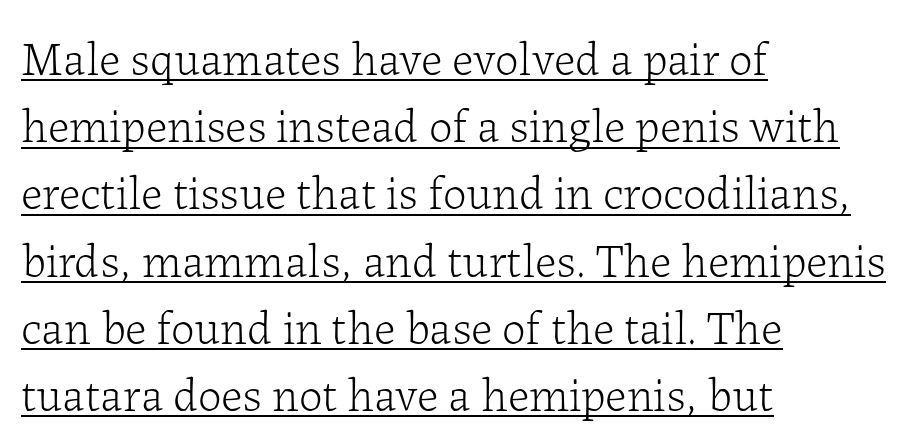
Q: Is the text bold? A: No.
Q: Is the text italic (slanted)? A: No, it is upright.
Q: Is the typeface a serif or a sans-serif typeface? A: Serif.
Q: Is the text underlined? A: Yes.
Q: How is the paragraph aligned? A: Left-aligned.
Q: Is the spacing between letters normal or unusually wide? A: Normal.
Q: Is the spacing between lines tight, normal or loose? A: Normal.
Q: Width (condensed, normal, or wide)? A: Normal.
Q: Stroke contrast? A: Low.
Q: x-height? A: Medium.
Q: Monospaced? A: No.
